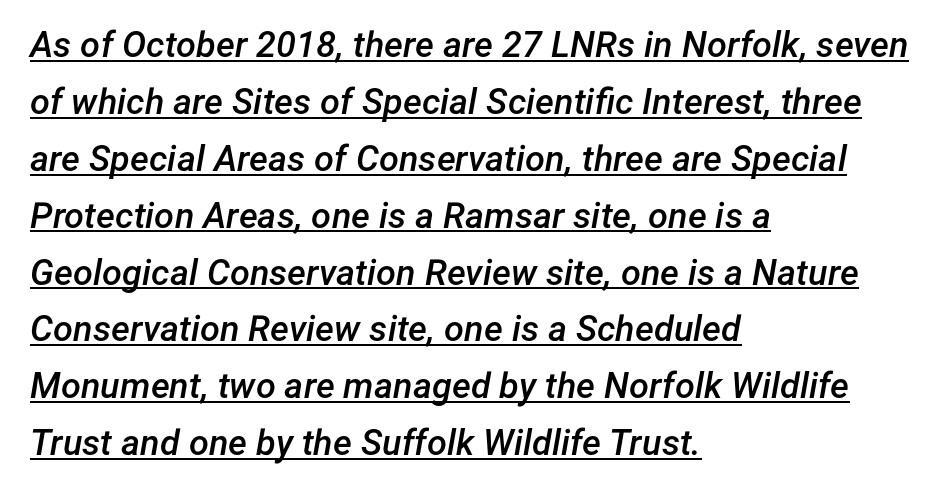
Reading down the block, your eye returns to a fixed left position each line. Note the varied advance widths — an 'i' is clearly narrower than an 'm'. Honestly, the underline is the first thing you notice here. The face used here is rendered with its standard letterfit.
